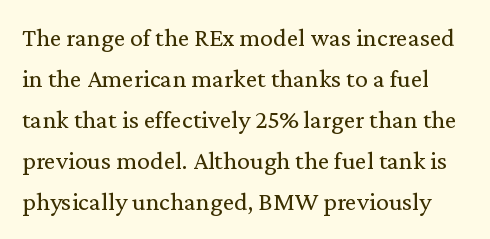
{"italic": "no", "bold": "no", "underline": "no", "line_spacing": "normal", "line_spacing_ratio": 1.58, "letter_spacing": "normal", "letter_spacing_em": 0.0, "glyph_px": 26}
